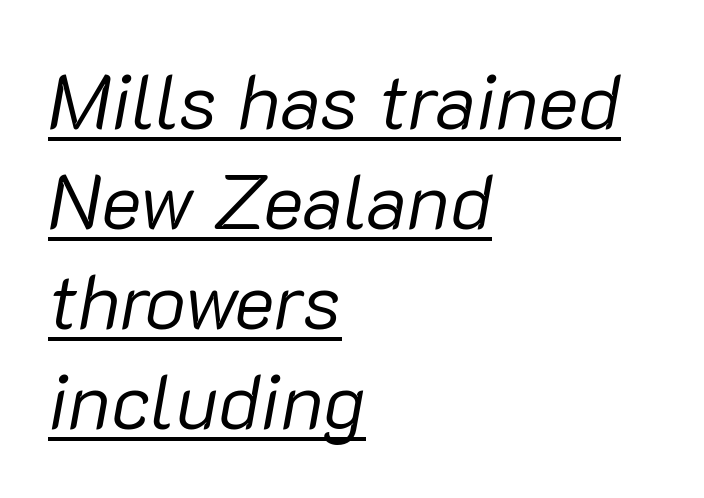
The leading is moderate, giving the passage an even texture. Stroke thickness stays within the range of a standard reading face or lighter. Where is the straight margin? On the left. The rendering uses natural spacing where letterforms have individual widths. The tracking reads as untouched default to a designer's eye. Rendered with sloped, italic letterforms.
